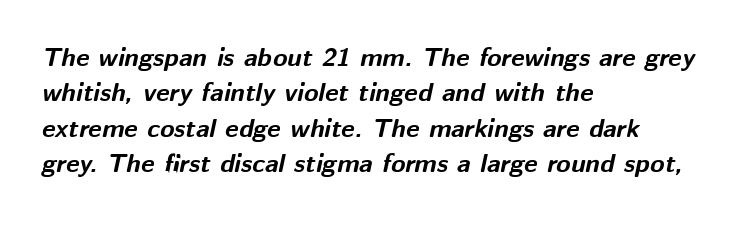
The image shows 26 px bold type, italic (leaning right); set left-aligned, normal line spacing (1.36x), normal letter spacing, not underlined.
